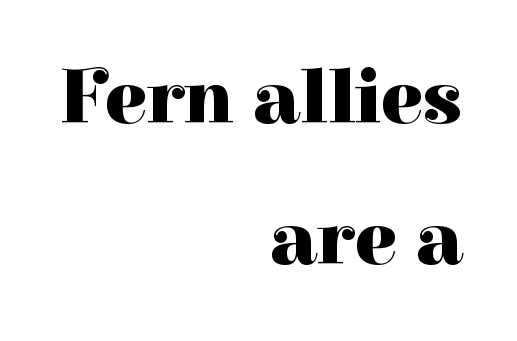
The image shows 78 px heavy serif type, upright; set right-aligned, line spacing 1.81x, normal letter spacing, not underlined; high stroke contrast and a medium x-height.
